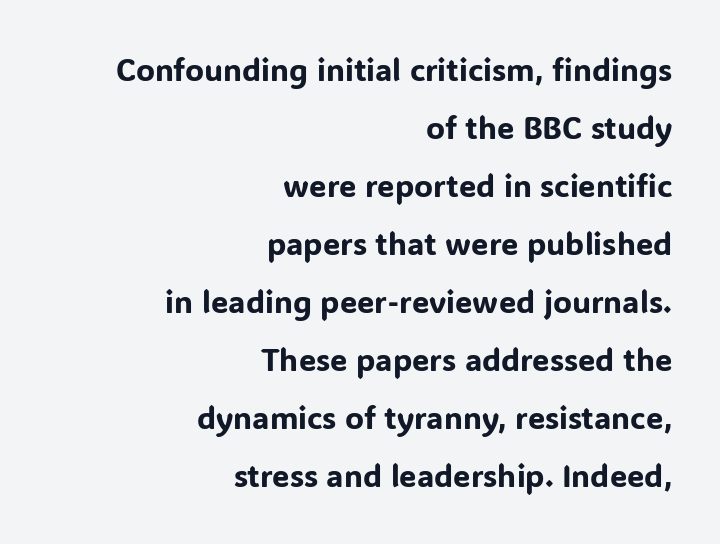
Q: Is the text italic (slanted)? A: No, it is upright.
Q: Is the typeface a serif or a sans-serif typeface? A: Sans-serif.
Q: Is the text underlined? A: No.
Q: How is the paragraph aligned? A: Right-aligned.
Q: Is the spacing between letters normal or unusually wide? A: Normal.
Q: Width (condensed, normal, or wide)? A: Normal.
Q: Stroke contrast? A: Low.
Q: x-height? A: Medium.
Q: Monospaced? A: No.
